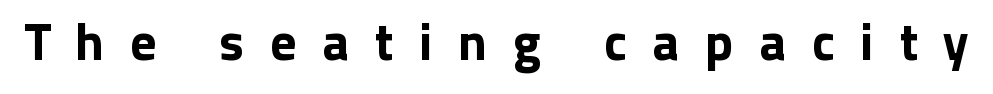
Q: Is the text italic (slanted)? A: No, it is upright.
Q: Is the typeface a serif or a sans-serif typeface? A: Sans-serif.
Q: Is the text underlined? A: No.
Q: Is the spacing between letters normal or unusually wide? A: Unusually wide.
Q: Width (condensed, normal, or wide)? A: Normal.
Q: Stroke contrast? A: Low.
Q: x-height? A: Medium.
Q: Monospaced? A: No.
